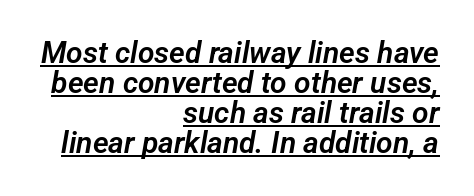
Q: Is the typeface a serif or a sans-serif typeface? A: Sans-serif.
Q: Is the text underlined? A: Yes.
Q: How is the paragraph aligned? A: Right-aligned.
Q: Is the spacing between letters normal or unusually wide? A: Normal.
Q: Is the spacing between lines tight, normal or loose? A: Tight.
Q: Width (condensed, normal, or wide)? A: Normal.
Q: Stroke contrast? A: Low.
Q: x-height? A: Medium.
Q: Monospaced? A: No.
